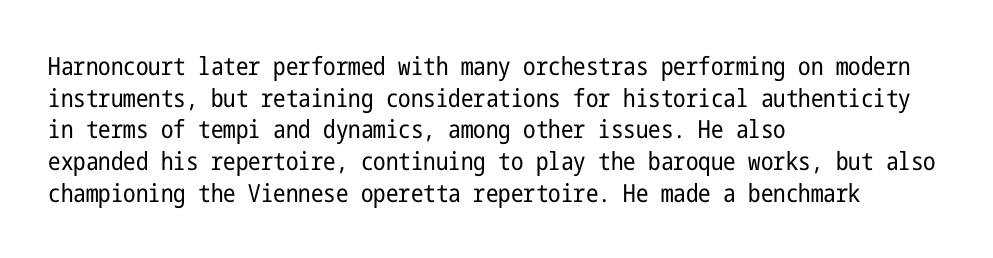
Q: Is the text bold? A: No.
Q: Is the text italic (slanted)? A: No, it is upright.
Q: Is the text underlined? A: No.
Q: How is the paragraph aligned? A: Left-aligned.
Q: Is the spacing between letters normal or unusually wide? A: Normal.
Q: Is the spacing between lines tight, normal or loose? A: Normal.
